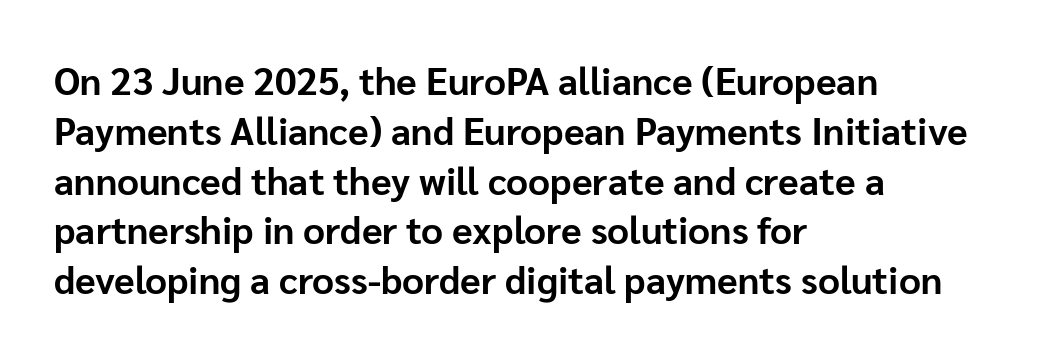
The designer left line spacing at the default. Compared with typical body copy, the letter spacing here is the same. Notice how the passage keeps a crisp vertical edge on the left only. Typesetter's note: full bold, strokes at maximum text heaviness. These lines are rendered in a variable-pitch font. The font's upright variant was chosen for this text.
